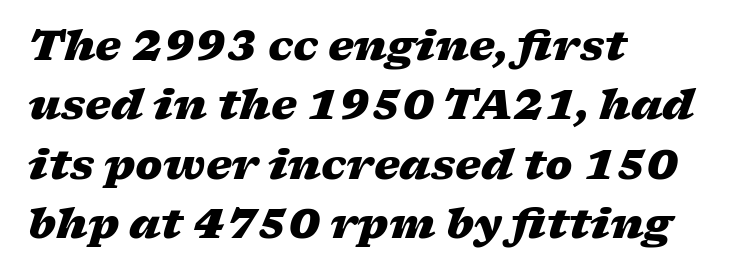
The image shows 41 px heavy, wide type, italic (leaning right); set left-aligned, normal line spacing (1.45x), normal letter spacing, not underlined; low stroke contrast and a medium x-height.
